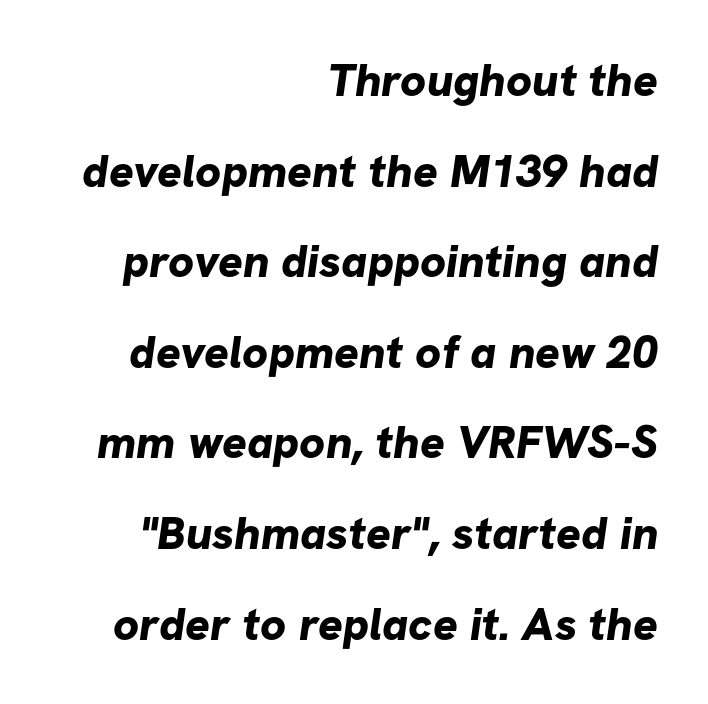
{"serif": "no", "bold": "yes", "weight": "bold", "width": "normal", "stroke_contrast": "low", "x_height": "medium", "monospaced": "no", "underline": "no", "align": "right", "line_spacing": "loose", "line_spacing_ratio": 1.97, "letter_spacing": "normal", "letter_spacing_em": 0.0, "glyph_px": 46}
